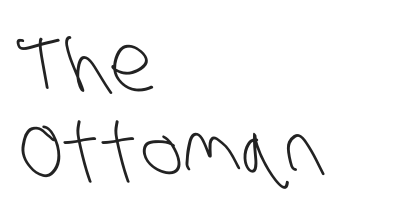
Q: Is the text bold? A: No.
Q: Is the typeface a serif or a sans-serif typeface? A: Sans-serif.
Q: Is the text underlined? A: No.
Q: How is the paragraph aligned? A: Left-aligned.
Q: Is the spacing between letters normal or unusually wide? A: Normal.
Q: Is the spacing between lines tight, normal or loose? A: Tight.
Q: Width (condensed, normal, or wide)? A: Condensed.
Q: Stroke contrast? A: Low.
Q: x-height? A: Large.
Q: Monospaced? A: No.
